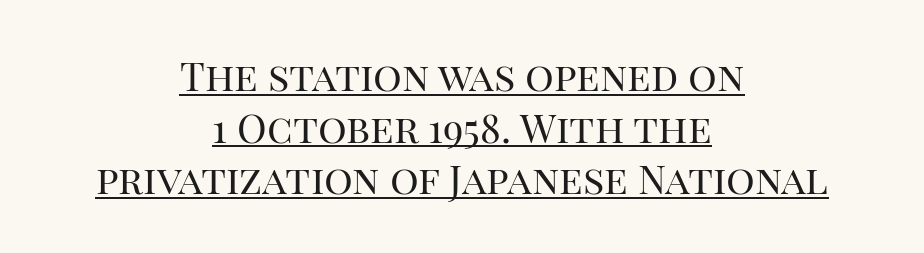
The image shows 40 px regular-weight serif type, upright; set centered, normal line spacing (1.29x), normal letter spacing, underlined; high stroke contrast and a large x-height.
